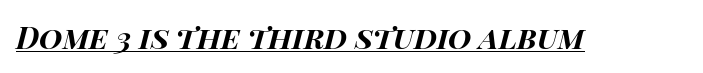
Q: Is the text bold? A: Yes.
Q: Is the text italic (slanted)? A: Yes, it leans right by about 14 degrees.
Q: Is the text underlined? A: Yes.
Q: Is the spacing between letters normal or unusually wide? A: Normal.
Q: Width (condensed, normal, or wide)? A: Wide.
Q: Stroke contrast? A: High.
Q: x-height? A: Large.
Q: Monospaced? A: No.
